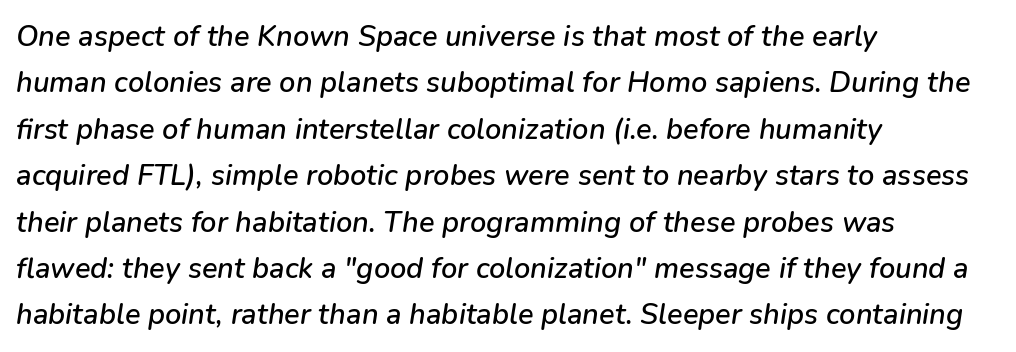
Q: Is the text italic (slanted)? A: Yes, it leans right by about 9 degrees.
Q: Is the text underlined? A: No.
Q: How is the paragraph aligned? A: Left-aligned.
Q: Is the spacing between letters normal or unusually wide? A: Normal.
Q: Is the spacing between lines tight, normal or loose? A: Normal.
Q: Width (condensed, normal, or wide)? A: Normal.
Q: Stroke contrast? A: Low.
Q: x-height? A: Medium.
Q: Monospaced? A: No.
